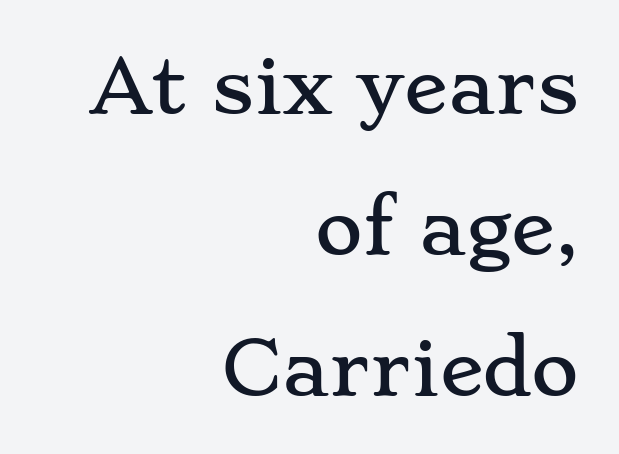
The image shows 73 px wide serif type, upright; set right-aligned, loose line spacing (1.93x), normal letter spacing, not underlined; low stroke contrast and a small x-height.
